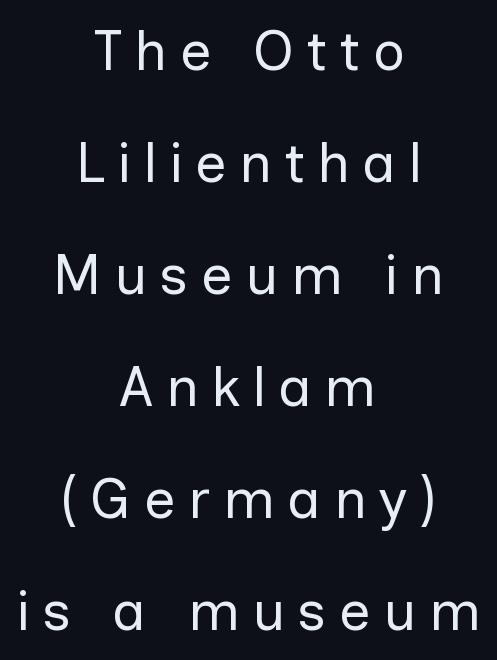
The image shows 56 px regular-weight sans-serif type, upright; set centered, loose line spacing (2.0x), unusually wide letter spacing (+0.22 em), not underlined; low stroke contrast and a medium x-height.
